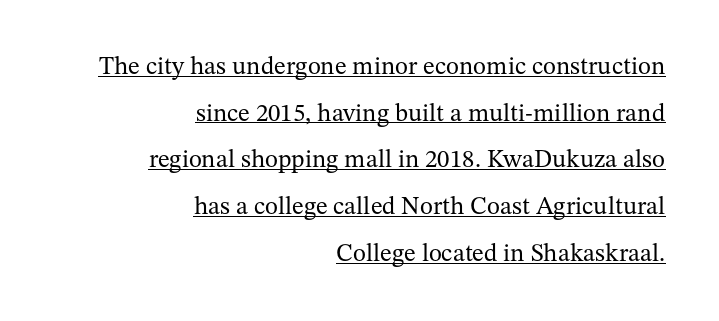
The image shows 25 px text type, upright; set right-aligned, line spacing 1.87x, normal letter spacing, underlined.
